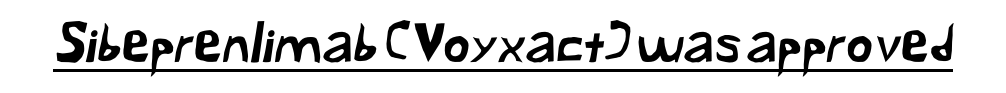
The image shows 52 px sans-serif type; set normal letter spacing, underlined; low stroke contrast and a medium x-height.
